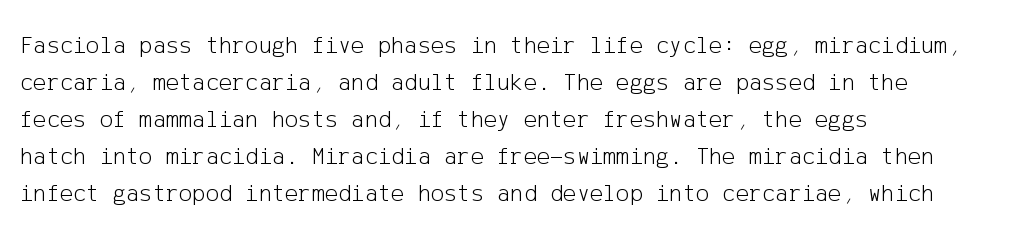
{"italic": "no", "bold": "no", "underline": "no", "align": "left", "line_spacing": "normal", "line_spacing_ratio": 1.48, "letter_spacing": "normal", "letter_spacing_em": 0.0, "glyph_px": 25}
